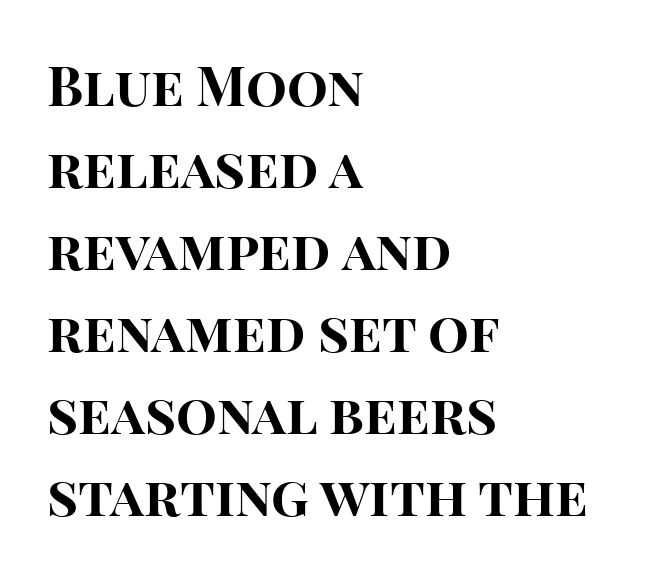
{"serif": "no", "italic": "no", "bold": "yes", "weight": "bold", "width": "normal", "stroke_contrast": "high", "x_height": "large", "monospaced": "no", "underline": "no", "align": "left", "line_spacing": "normal", "line_spacing_ratio": 1.52, "letter_spacing": "normal", "letter_spacing_em": 0.0, "glyph_px": 54}
